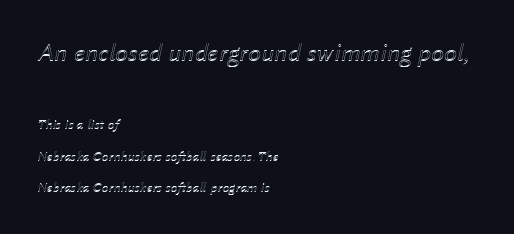
The lettering tilts uniformly, giving the passage an italic look. Does the leading feel generous? Absolutely, it's lavish. Anything drawn beneath the words? Only blank space. The setting favours the left margin, as ordinary paragraphs usually do. Compare the two chunks: the upper has the greater cap height. Characters follow at the spacing the type designer built in.
